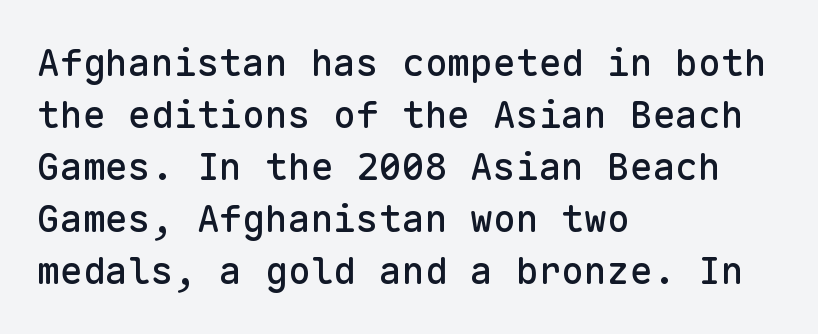
Q: Is the text italic (slanted)? A: No, it is upright.
Q: Is the typeface a serif or a sans-serif typeface? A: Sans-serif.
Q: Is the text underlined? A: No.
Q: How is the paragraph aligned? A: Left-aligned.
Q: Is the spacing between letters normal or unusually wide? A: Normal.
Q: Is the spacing between lines tight, normal or loose? A: Normal.
Q: Width (condensed, normal, or wide)? A: Normal.
Q: Stroke contrast? A: Low.
Q: x-height? A: Medium.
Q: Monospaced? A: Yes.
